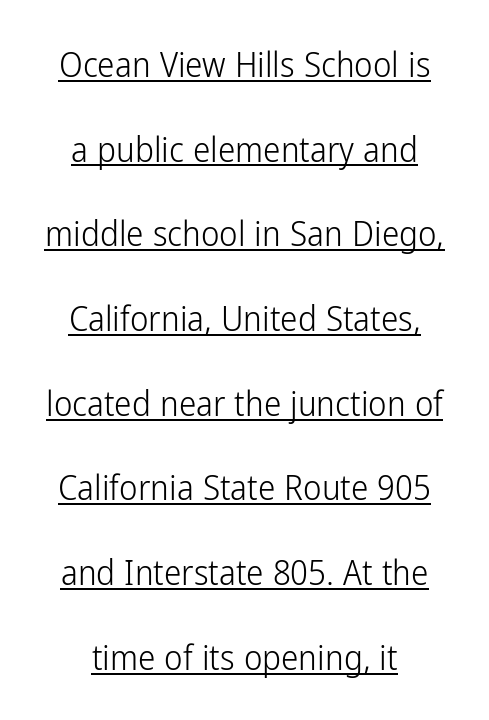
The image shows 35 px light, condensed sans-serif type, upright; set centered, loose line spacing (2.42x), normal letter spacing, underlined; low stroke contrast and a medium x-height.
